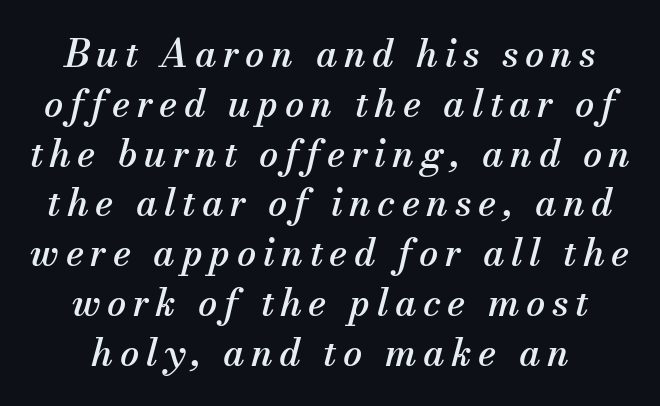
The paragraph has two soft edges and a firm central axis. Students, observe: this is what conventionally led text looks like. The strip under each line holds only bare page. Spacing verdict: proportional, widths tailored to each character. The lettering tilts uniformly, giving the passage an italic look.
